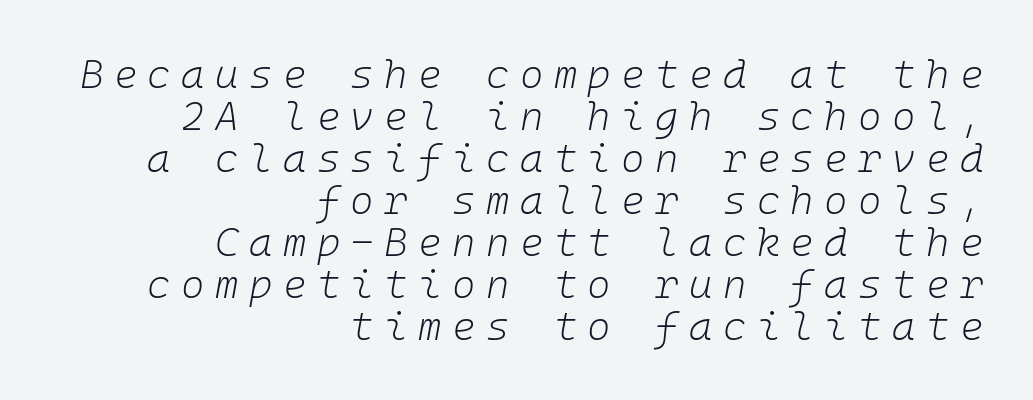
The axis of the letterforms is tilted away from vertical. The strokes carry an ordinary text weight at most. You could count columns in this text — the font is strictly monospaced. The horizontal fit of the characters is loose and conspicuously gappy. Baseline-to-baseline distance is barely more than the letter height. Every row of glyphs terminates at an identical x-position on the right.
